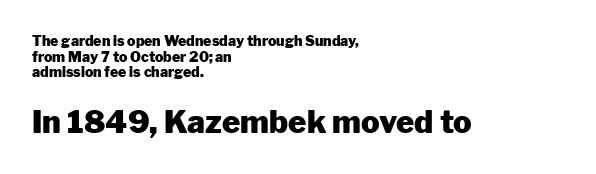
The image shows 31 px heavy sans-serif type, upright; set left-aligned, tight line spacing (1.11x), normal letter spacing, not underlined; the second (bottom) block is 2.21x larger; low stroke contrast and a medium x-height.
